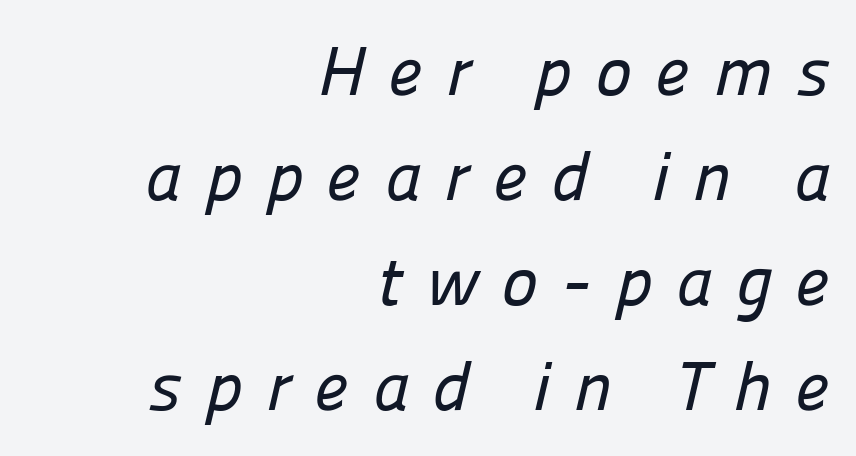
{"serif": "no", "width": "normal", "stroke_contrast": "low", "x_height": "medium", "monospaced": "no", "underline": "no", "align": "right", "line_spacing": "normal", "line_spacing_ratio": 1.52, "letter_spacing": "wide", "letter_spacing_em": 0.34, "glyph_px": 69}
